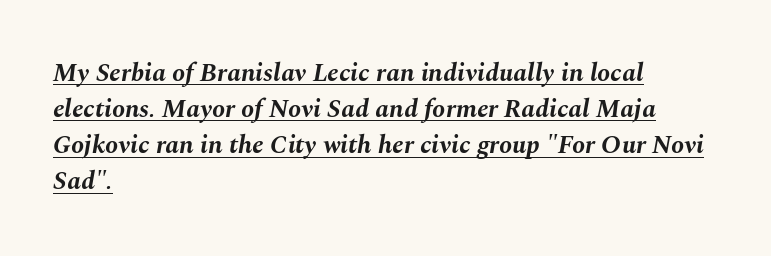
Typeset ragged right — the left edge is the straight one. The glyphs have the mass of a bold cut. Letter spacing: default. Descenders here cross a horizontal rule under the line. The rows are spaced the way most documents space them.
